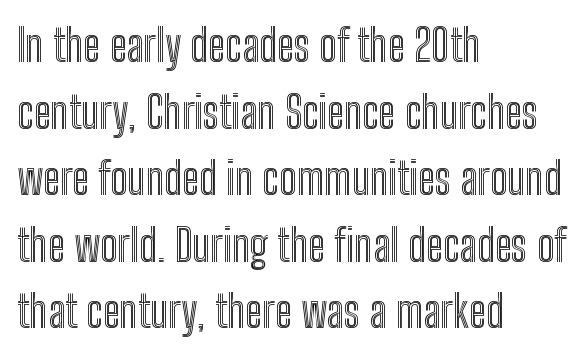
{"italic": "no", "width": "condensed", "x_height": "medium", "monospaced": "no", "underline": "no", "align": "left", "line_spacing": "normal", "line_spacing_ratio": 1.48, "letter_spacing": "normal", "letter_spacing_em": 0.0, "glyph_px": 45}
